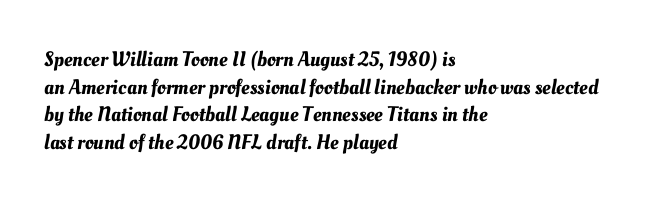
{"underline": "no", "align": "left", "line_spacing": "normal", "line_spacing_ratio": 1.31, "letter_spacing": "normal", "letter_spacing_em": 0.0, "glyph_px": 21}
